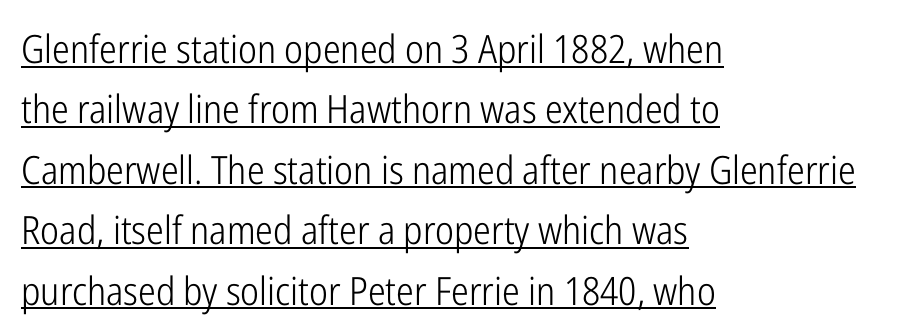
The image shows 39 px light, condensed sans-serif type, upright; set left-aligned, normal line spacing (1.55x), normal letter spacing, underlined; low stroke contrast and a medium x-height.
